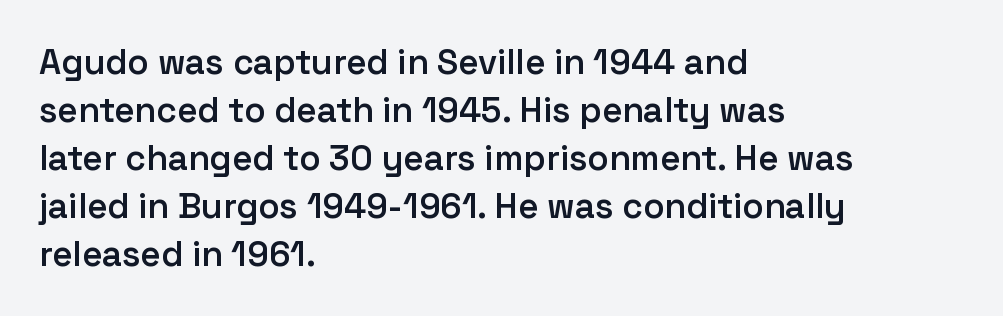
{"serif": "no", "italic": "no", "bold": "semi", "weight": "semibold", "width": "normal", "stroke_contrast": "low", "x_height": "medium", "monospaced": "no", "underline": "no", "align": "left", "line_spacing": "normal", "line_spacing_ratio": 1.37, "letter_spacing": "normal", "letter_spacing_em": 0.0, "glyph_px": 35}
